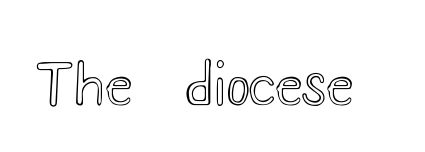
Q: Is the text italic (slanted)? A: No, it is upright.
Q: Is the text underlined? A: No.
Q: Is the spacing between letters normal or unusually wide? A: Normal.
Q: Width (condensed, normal, or wide)? A: Wide.
Q: x-height? A: Small.
Q: Monospaced? A: No.
